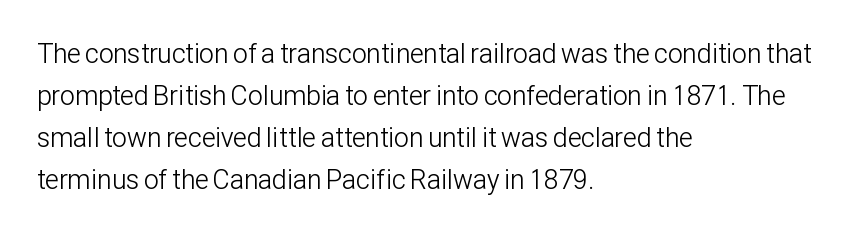
Q: Is the text bold? A: No.
Q: Is the text italic (slanted)? A: No, it is upright.
Q: Is the text underlined? A: No.
Q: How is the paragraph aligned? A: Left-aligned.
Q: Is the spacing between letters normal or unusually wide? A: Normal.
Q: Is the spacing between lines tight, normal or loose? A: Normal.
